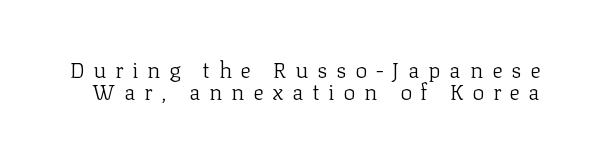
Q: Is the text bold? A: No.
Q: Is the text italic (slanted)? A: No, it is upright.
Q: Is the text underlined? A: No.
Q: Is the spacing between letters normal or unusually wide? A: Unusually wide.
Q: Is the spacing between lines tight, normal or loose? A: Tight.
